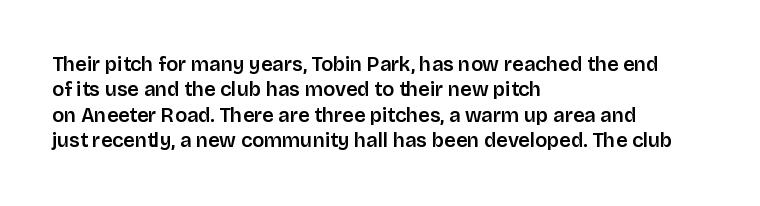
Layout note: lines flush left. The zone under the glyphs is completely vacant. The gaps between neighbouring characters are ordinary and unremarkable. Ascenders rise straight up at ninety degrees. Leading matches the norm, producing a regular column.
